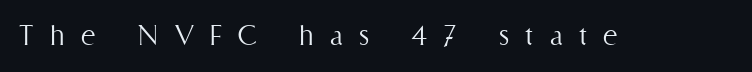
Q: Is the text bold? A: No.
Q: Is the text italic (slanted)? A: No, it is upright.
Q: Is the text underlined? A: No.
Q: Is the spacing between letters normal or unusually wide? A: Unusually wide.
Q: Width (condensed, normal, or wide)? A: Condensed.
Q: Stroke contrast? A: Medium.
Q: x-height? A: Medium.
Q: Monospaced? A: No.
